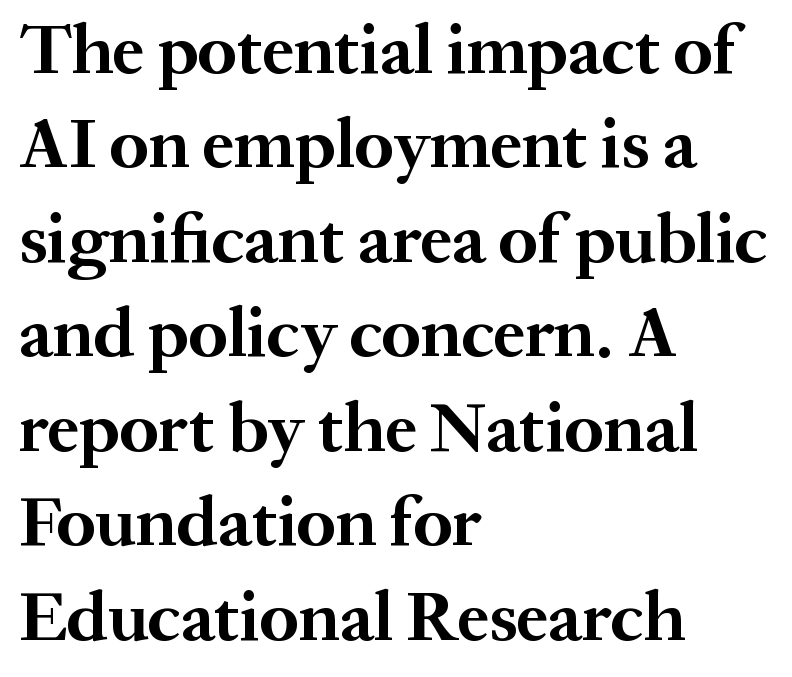
The image shows 71 px bold serif type, upright; set left-aligned, normal line spacing (1.33x), normal letter spacing, not underlined; medium stroke contrast and a medium x-height.
